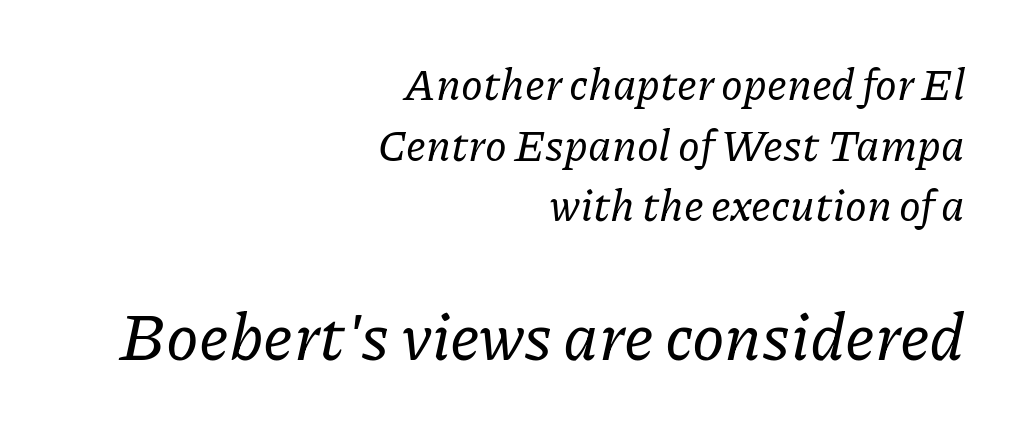
The image shows 66 px serif type, italic (leaning right); set right-aligned, normal line spacing (1.38x), normal letter spacing, not underlined; the second (bottom) block is 1.5x larger; low stroke contrast and a medium x-height.
